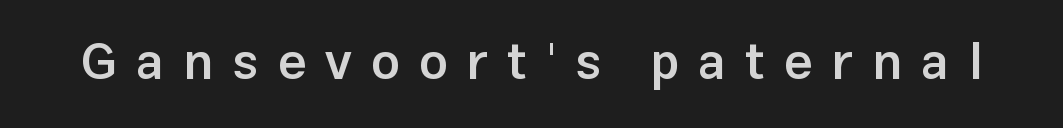
Unlike italic type, these characters show no tilt at all. Spacing verdict: proportional, widths tailored to each character. I'd call this a sans setting — the letters go barefoot. The words here are not underlined. A semibold gives these letters moderate extra thickness, short of bold.
